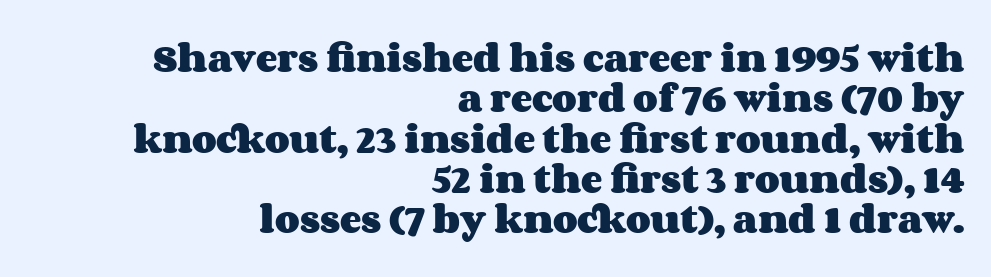
The image shows 32 px heavy, wide type, upright; set right-aligned, normal line spacing (1.26x), normal letter spacing, not underlined; medium stroke contrast and a large x-height.
